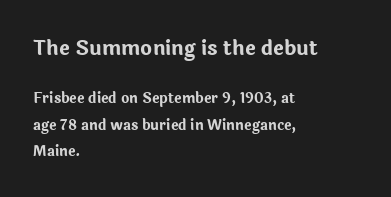
The image shows 20 px bold type, upright; set left-aligned, loose line spacing (1.9x), normal letter spacing, not underlined; the first (top) block is 1.43x larger.
